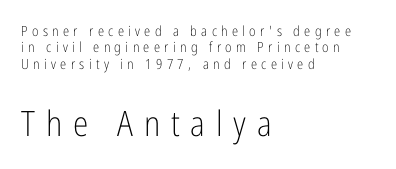
Style check: upright. Rule under the text: the space is simply empty. Scale increases going downward across the two blocks. The rendering uses natural spacing where letterforms have individual widths. The tracking jumps out immediately: characters are airy and widely separated. The font family rendered here belongs to the sans-serif group.
